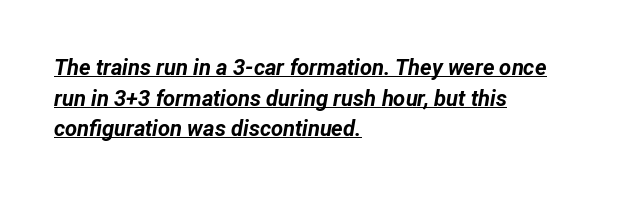
{"italic": "yes", "lean": "right", "slant_degrees": 12, "bold": "yes", "underline": "yes", "align": "left", "line_spacing": "normal", "line_spacing_ratio": 1.39, "letter_spacing": "normal", "letter_spacing_em": 0.0, "glyph_px": 22}
